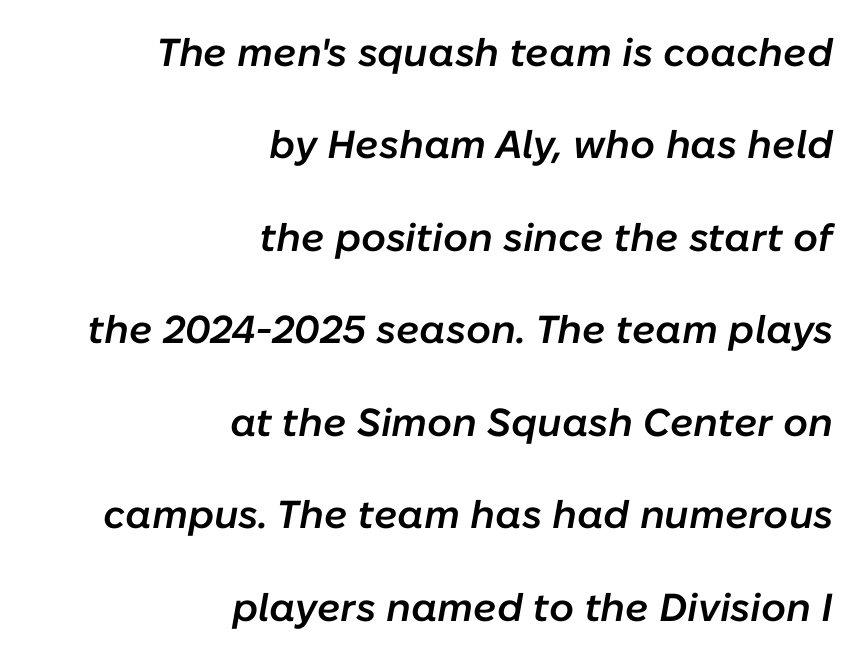
Leftover space on each line is placed entirely before the opening word. Loosely led — the rows are spread out. In terms of posture, this sample is oblique. The rendering keeps characters at their native spacing. Each letter keeps its own natural width here, so spacing adapts to shape.
